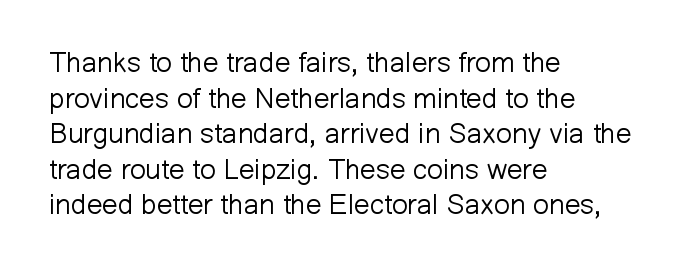
{"serif": "no", "italic": "no", "bold": "no", "weight": "light", "width": "normal", "stroke_contrast": "low", "x_height": "medium", "monospaced": "no", "underline": "no", "align": "left", "line_spacing": "normal", "line_spacing_ratio": 1.27, "letter_spacing": "normal", "letter_spacing_em": 0.0, "glyph_px": 28}
